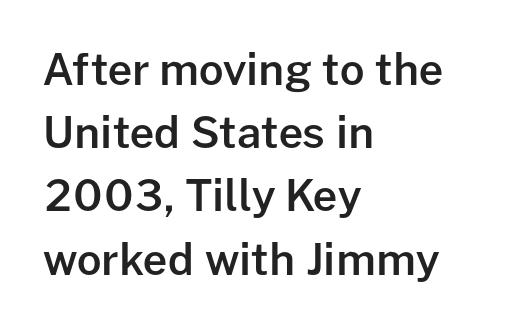
The image shows 43 px semibold sans-serif type, upright; set left-aligned, normal line spacing (1.47x), normal letter spacing, not underlined; low stroke contrast and a medium x-height.
